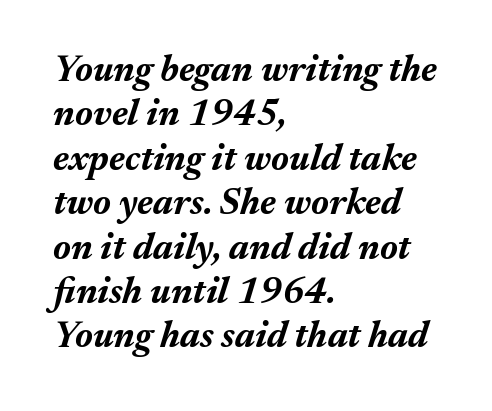
The image shows 37 px bold type, italic (leaning right); set left-aligned, line spacing 1.2x, normal letter spacing, not underlined; medium stroke contrast and a medium x-height.
